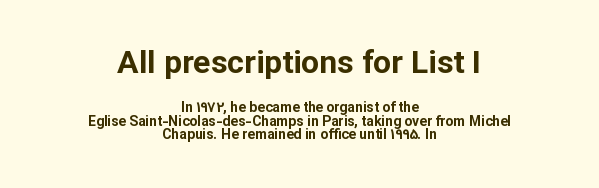
{"serif": "no", "italic": "no", "bold": "yes", "weight": "bold", "width": "normal", "stroke_contrast": "low", "x_height": "medium", "monospaced": "no", "underline": "no", "align": "center", "line_spacing": "tight", "line_spacing_ratio": 0.98, "letter_spacing": "normal", "letter_spacing_em": 0.0, "larger_block": "first", "size_ratio": 2.29, "glyph_px": 32}
